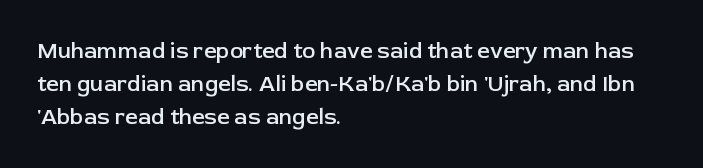
{"italic": "no", "bold": "semi", "underline": "no", "align": "left", "line_spacing": "normal", "line_spacing_ratio": 1.49, "letter_spacing": "normal", "letter_spacing_em": 0.0, "glyph_px": 22}
